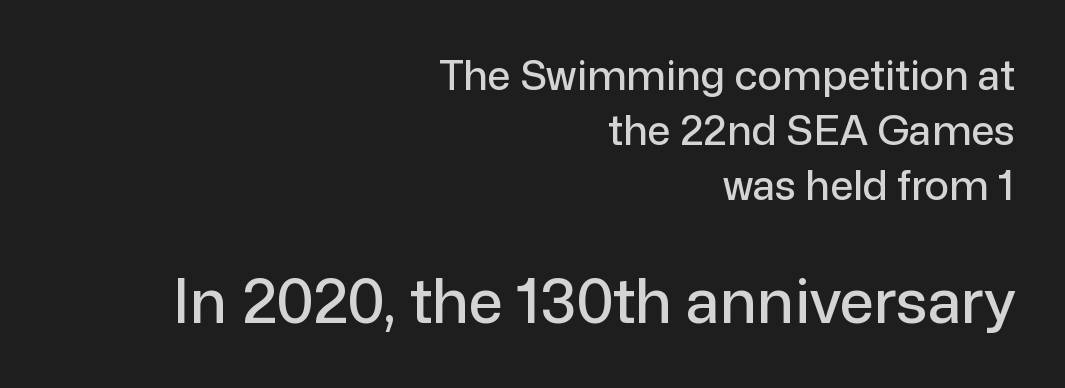
Q: Is the text italic (slanted)? A: No, it is upright.
Q: Is the typeface a serif or a sans-serif typeface? A: Sans-serif.
Q: Is the text underlined? A: No.
Q: How is the paragraph aligned? A: Right-aligned.
Q: Is the spacing between letters normal or unusually wide? A: Normal.
Q: Is the spacing between lines tight, normal or loose? A: Normal.
Q: Which block of text is set in a larger size, the first (top) or the second (bottom)? A: The second (bottom) one.
Q: Width (condensed, normal, or wide)? A: Normal.
Q: Stroke contrast? A: Low.
Q: x-height? A: Medium.
Q: Monospaced? A: No.
